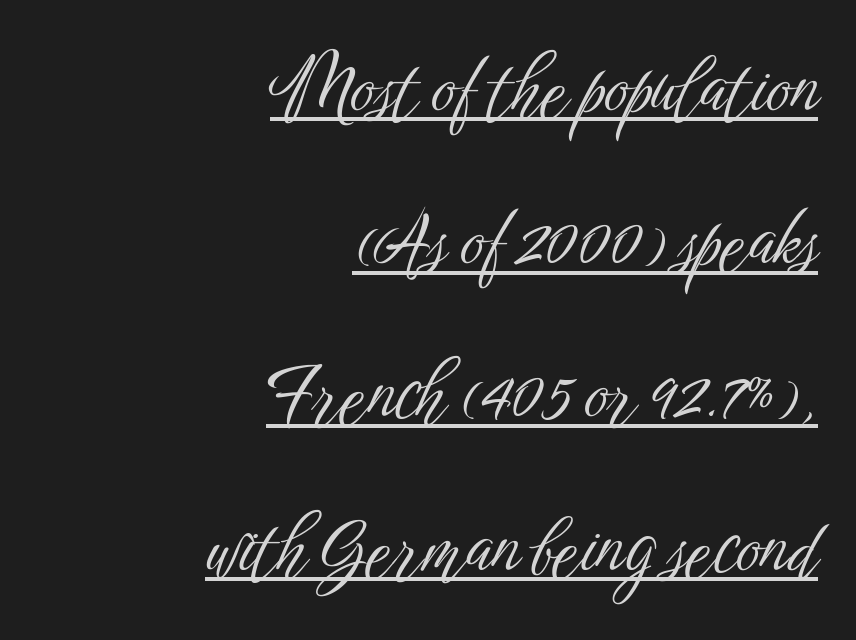
Q: Is the text bold? A: No.
Q: Is the text italic (slanted)? A: Yes.
Q: Is the typeface a serif or a sans-serif typeface? A: Sans-serif.
Q: Is the text underlined? A: Yes.
Q: How is the paragraph aligned? A: Right-aligned.
Q: Is the spacing between letters normal or unusually wide? A: Normal.
Q: Is the spacing between lines tight, normal or loose? A: Loose.
Q: Width (condensed, normal, or wide)? A: Condensed.
Q: Stroke contrast? A: Low.
Q: x-height? A: Medium.
Q: Monospaced? A: No.
